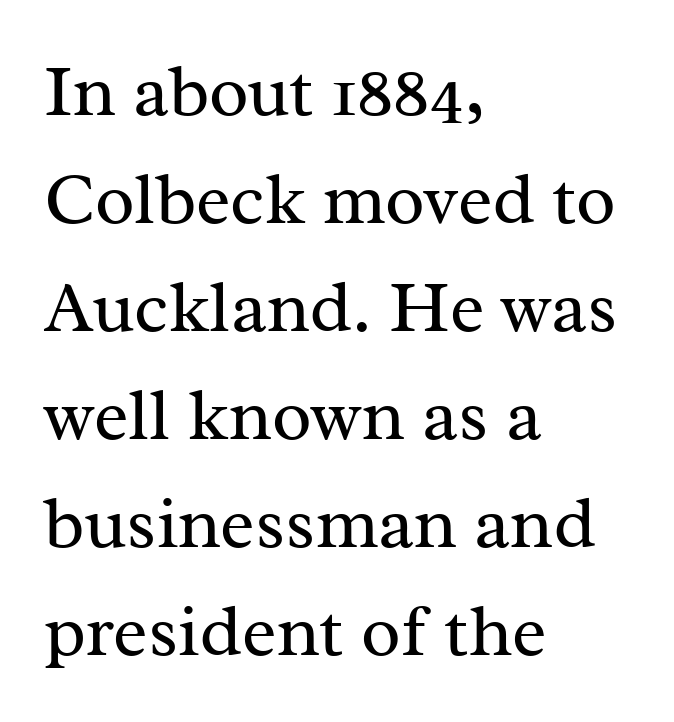
Weight class: somewhere from thin through regular. This is serif lettering, the kind often seen in printed books. You could call the tracking neutral — neither tight nor loose. Reading down the block, your eye returns to a fixed left position each line. Nope, not italic — everything's standing straight. Bare-footed words on every line.
